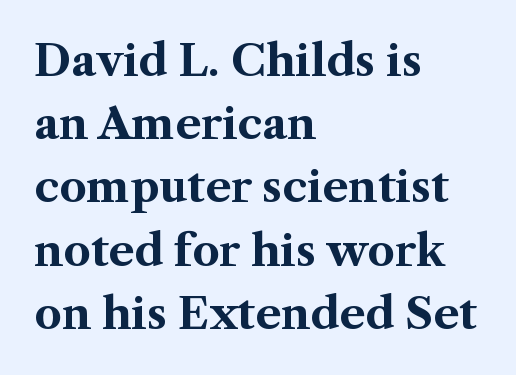
{"serif": "yes", "italic": "no", "bold": "yes", "weight": "bold", "width": "normal", "stroke_contrast": "medium", "x_height": "medium", "monospaced": "no", "underline": "no", "align": "left", "line_spacing": "normal", "line_spacing_ratio": 1.47, "letter_spacing": "normal", "letter_spacing_em": 0.0, "glyph_px": 43}
